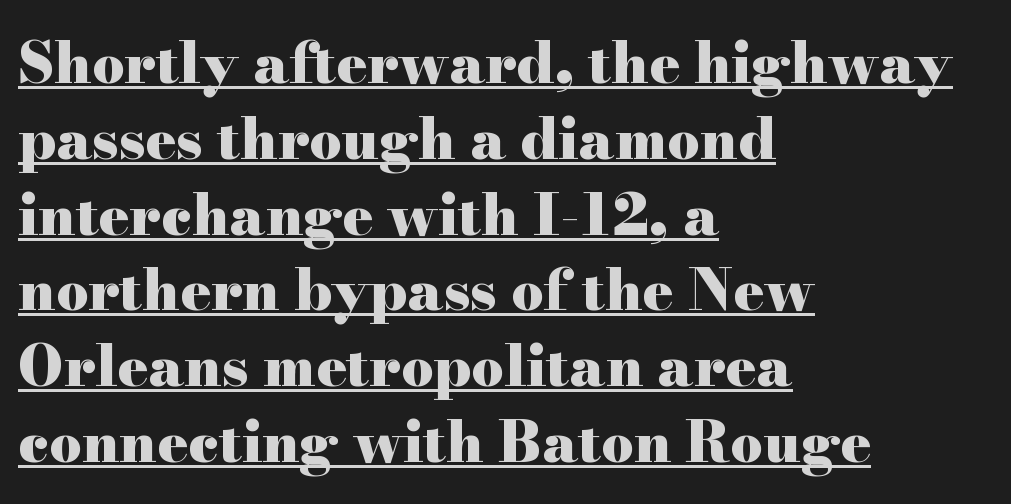
The image shows 57 px heavy, wide serif type, upright; set left-aligned, normal line spacing (1.33x), normal letter spacing, underlined; high stroke contrast and a small x-height.
